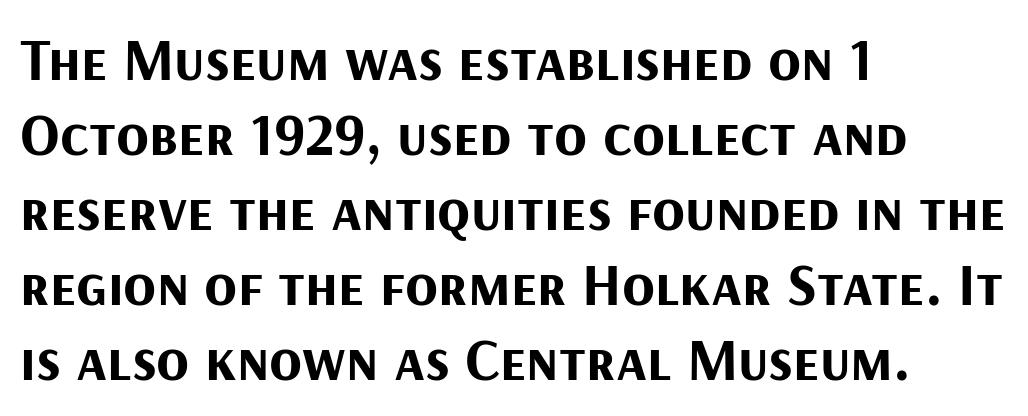
Q: Is the text bold? A: Yes.
Q: Is the text italic (slanted)? A: No, it is upright.
Q: Is the typeface a serif or a sans-serif typeface? A: Sans-serif.
Q: Is the text underlined? A: No.
Q: How is the paragraph aligned? A: Left-aligned.
Q: Is the spacing between letters normal or unusually wide? A: Normal.
Q: Is the spacing between lines tight, normal or loose? A: Normal.
Q: Width (condensed, normal, or wide)? A: Normal.
Q: Stroke contrast? A: Medium.
Q: x-height? A: Medium.
Q: Monospaced? A: No.
